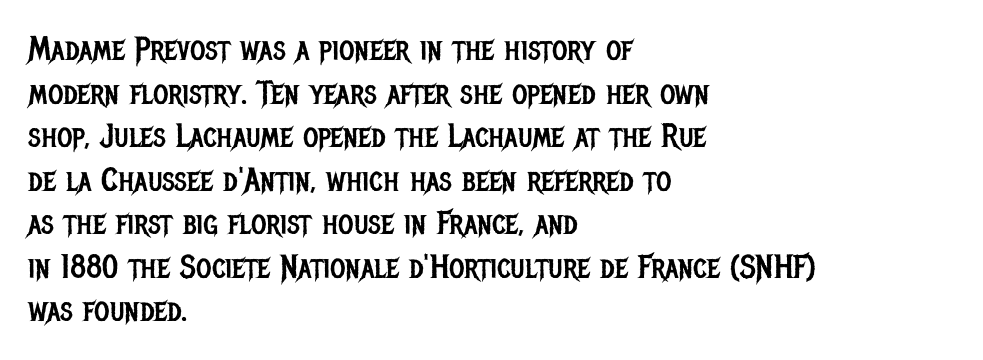
{"serif": "no", "italic": "no", "bold": "no", "weight": "regular", "width": "condensed", "stroke_contrast": "low", "x_height": "large", "monospaced": "no", "underline": "no", "align": "left", "line_spacing": "normal", "line_spacing_ratio": 1.32, "letter_spacing": "normal", "letter_spacing_em": 0.0, "glyph_px": 33}
